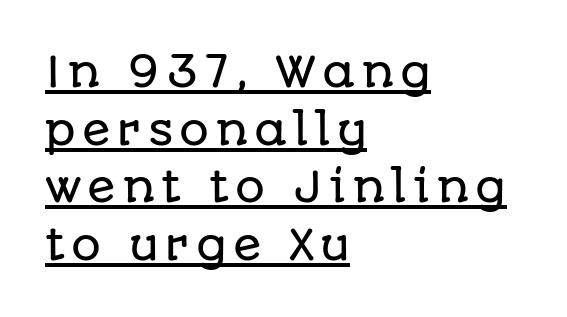
{"serif": "no", "italic": "no", "width": "normal", "stroke_contrast": "low", "x_height": "large", "monospaced": "no", "underline": "yes", "align": "left", "line_spacing": "normal", "line_spacing_ratio": 1.37, "glyph_px": 42}
